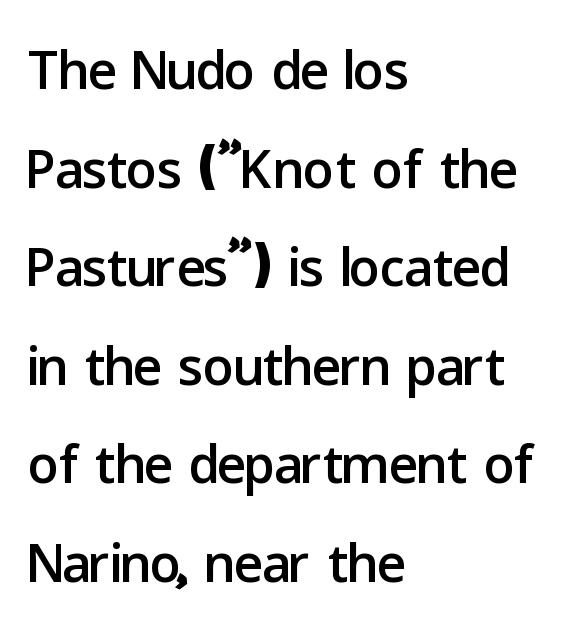
Q: Is the text italic (slanted)? A: No, it is upright.
Q: Is the typeface a serif or a sans-serif typeface? A: Sans-serif.
Q: Is the text underlined? A: No.
Q: How is the paragraph aligned? A: Left-aligned.
Q: Is the spacing between letters normal or unusually wide? A: Normal.
Q: Is the spacing between lines tight, normal or loose? A: Normal.
Q: Width (condensed, normal, or wide)? A: Normal.
Q: Stroke contrast? A: Low.
Q: x-height? A: Medium.
Q: Monospaced? A: No.
